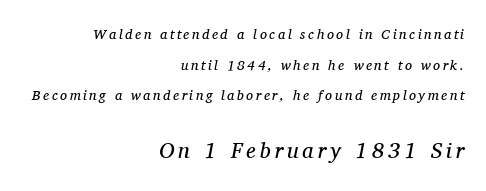
Quick note: underline off. These lines were composed using italics. Does the copy run flush right? Yes — the right margin is perfectly even. The space between consecutive lines is lavish.
